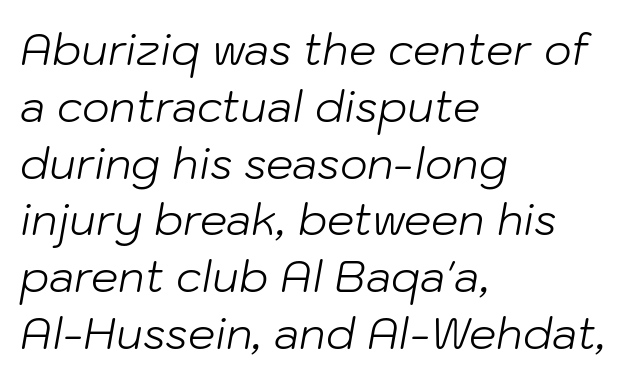
Q: Is the text bold? A: No.
Q: Is the text italic (slanted)? A: Yes, it leans right by about 10 degrees.
Q: Is the text underlined? A: No.
Q: How is the paragraph aligned? A: Left-aligned.
Q: Is the spacing between letters normal or unusually wide? A: Normal.
Q: Is the spacing between lines tight, normal or loose? A: Normal.
Q: Width (condensed, normal, or wide)? A: Normal.
Q: Stroke contrast? A: Low.
Q: x-height? A: Medium.
Q: Monospaced? A: No.
